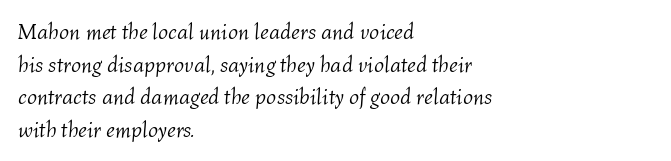
{"italic": "yes", "lean": "right", "slant_degrees": 4, "bold": "no", "underline": "no", "align": "left", "line_spacing": "normal", "line_spacing_ratio": 1.48, "letter_spacing": "normal", "letter_spacing_em": 0.0, "glyph_px": 22}
